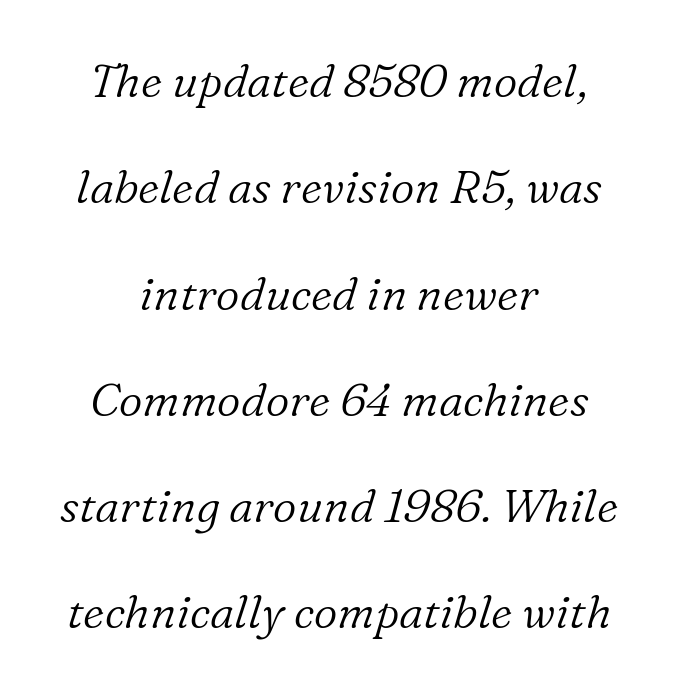
These lines are centered, leaving both edges ragged. Nothing heavy about these letters — not bold at all. The typography opts for an oblique posture over an upright one. Stroke terminals: seriffed. This sample has the flowing, uneven cadence of proportional lettering. In terms of letterspacing, this is plain default setting.
